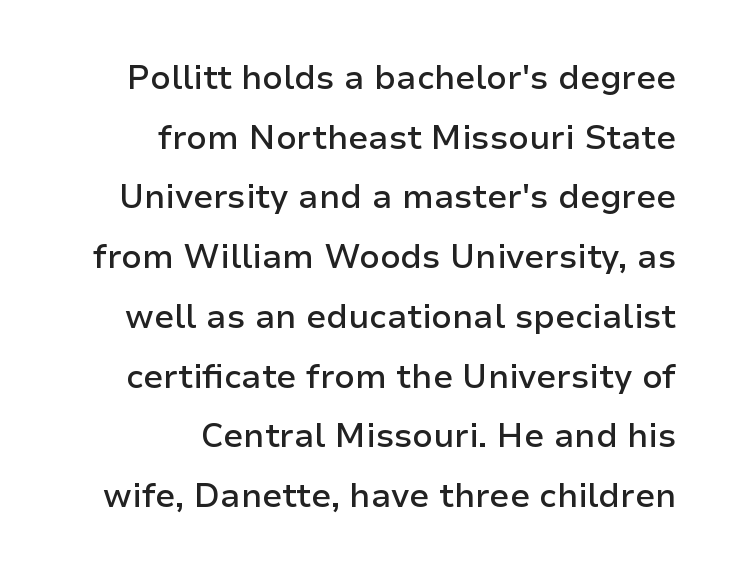
Q: Is the text bold? A: Semi-bold.
Q: Is the text italic (slanted)? A: No, it is upright.
Q: Is the typeface a serif or a sans-serif typeface? A: Sans-serif.
Q: Is the text underlined? A: No.
Q: How is the paragraph aligned? A: Right-aligned.
Q: Is the spacing between letters normal or unusually wide? A: Normal.
Q: Width (condensed, normal, or wide)? A: Normal.
Q: Stroke contrast? A: Low.
Q: x-height? A: Medium.
Q: Monospaced? A: No.
